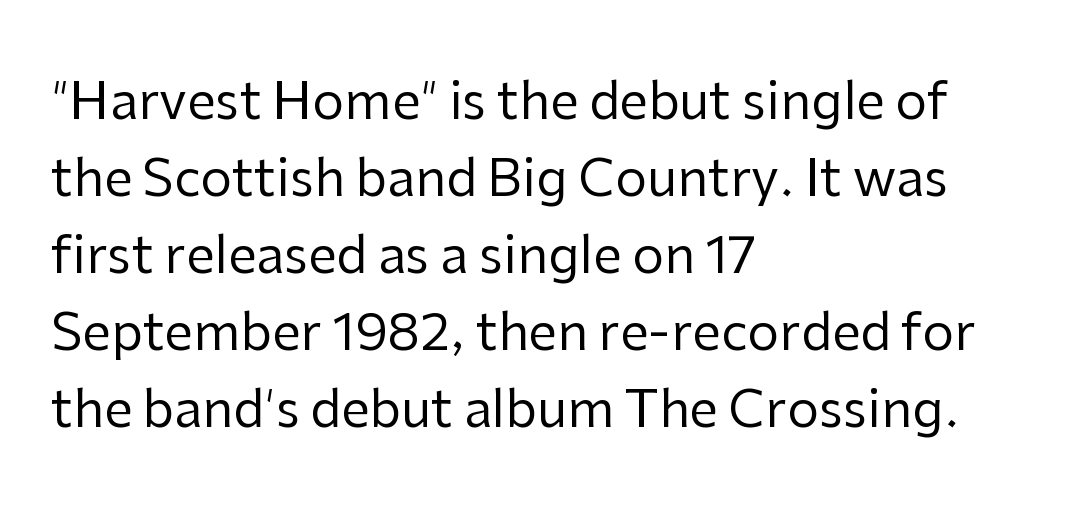
Q: Is the text bold? A: No.
Q: Is the text italic (slanted)? A: No, it is upright.
Q: Is the typeface a serif or a sans-serif typeface? A: Sans-serif.
Q: Is the text underlined? A: No.
Q: How is the paragraph aligned? A: Left-aligned.
Q: Is the spacing between letters normal or unusually wide? A: Normal.
Q: Is the spacing between lines tight, normal or loose? A: Normal.
Q: Width (condensed, normal, or wide)? A: Normal.
Q: Stroke contrast? A: Low.
Q: x-height? A: Medium.
Q: Monospaced? A: No.
